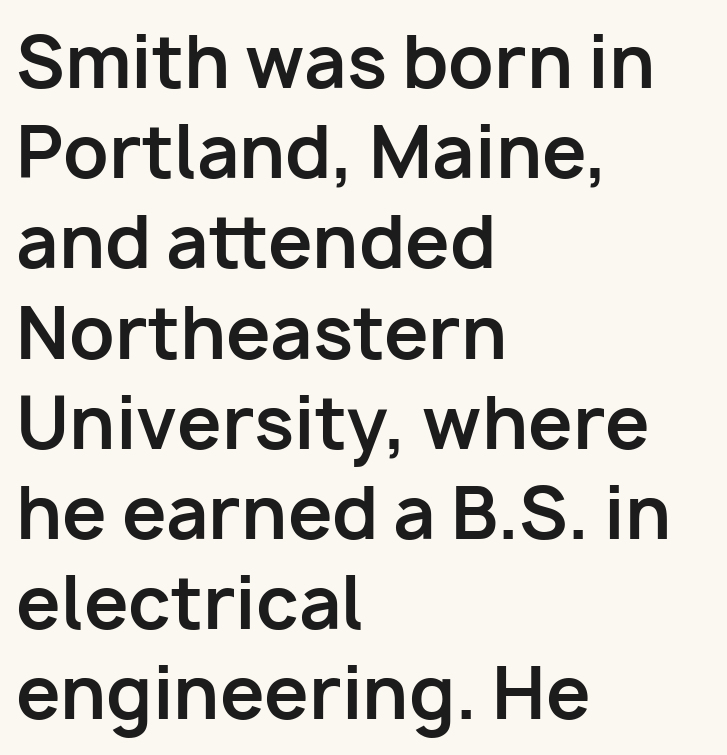
Nobody touched the tracking dial on this one. The axis of the letterforms is exactly vertical. Line starts are locked; line ends wander. Typographic density is high because the face is bold. The designer left line spacing at the default.
